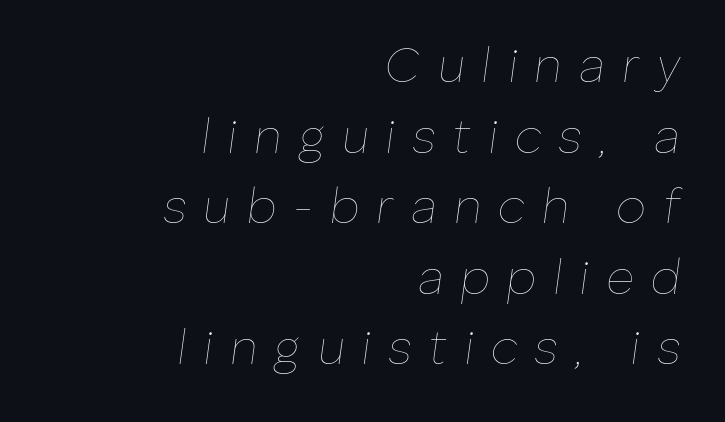
{"italic": "yes", "lean": "right", "slant_degrees": 8, "bold": "no", "weight": "thin", "width": "normal", "stroke_contrast": "low", "x_height": "medium", "monospaced": "no", "underline": "no", "align": "right", "line_spacing": "normal", "line_spacing_ratio": 1.47, "letter_spacing": "wide", "letter_spacing_em": 0.35, "glyph_px": 48}
